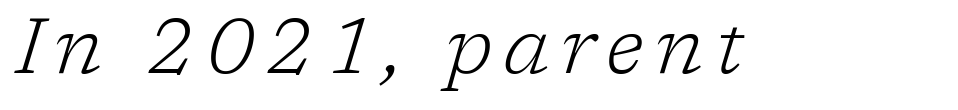
This sample uses a serif face. Emphasis-style slanted type is in use. The passage shown is typed in a proportional face where columns would drift. No letter is thick-stroked: the sample isn't bold. Underlining? Definitely not there.
